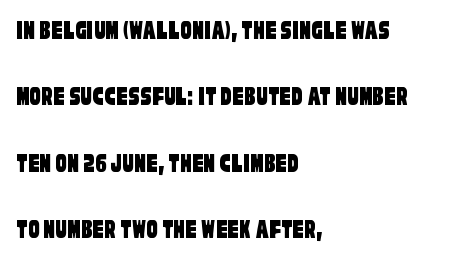
The image shows 28 px condensed sans-serif type; set left-aligned, loose line spacing (2.37x), normal letter spacing, not underlined; low stroke contrast and a large x-height.
